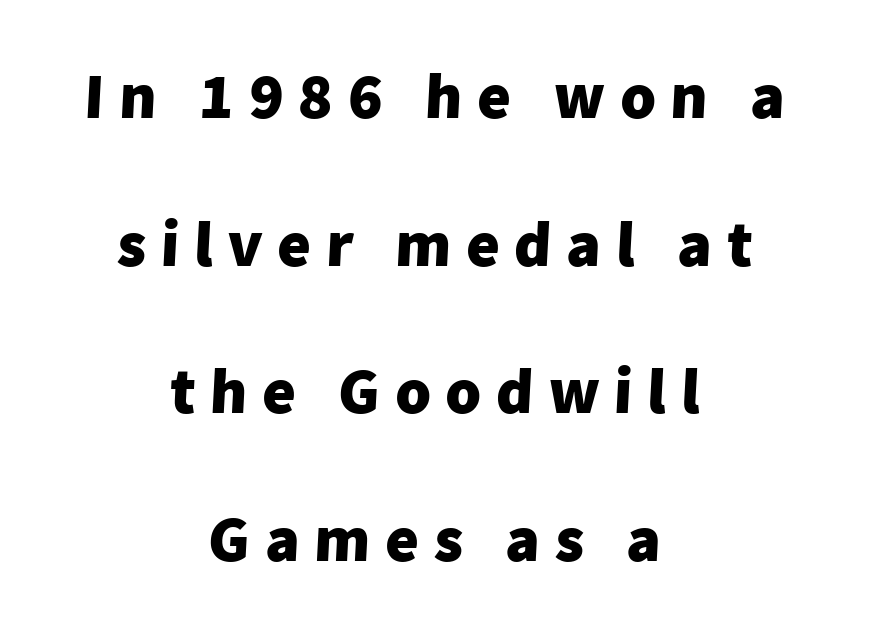
The image shows 65 px heavy sans-serif type; set centered, loose line spacing (2.27x), unusually wide letter spacing (+0.22 em), not underlined; low stroke contrast and a medium x-height.
